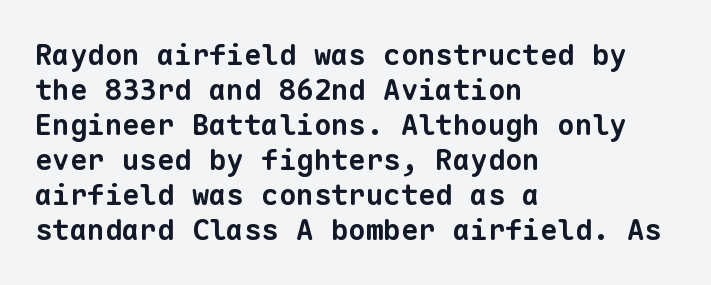
Q: Is the text bold? A: Yes.
Q: Is the typeface a serif or a sans-serif typeface? A: Sans-serif.
Q: Is the text underlined? A: No.
Q: How is the paragraph aligned? A: Left-aligned.
Q: Is the spacing between letters normal or unusually wide? A: Normal.
Q: Width (condensed, normal, or wide)? A: Normal.
Q: Stroke contrast? A: Low.
Q: x-height? A: Medium.
Q: Monospaced? A: Yes.
